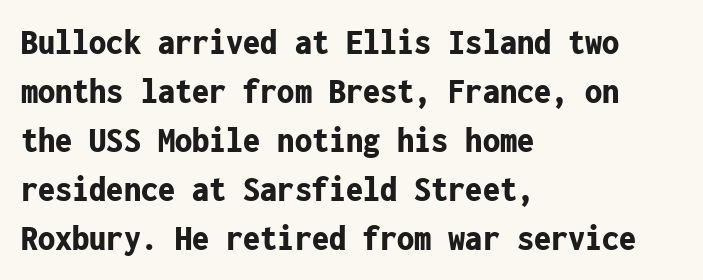
Spacing between characters is what you'd get straight out of the box. Left-aligned paragraph, ragged on the right. Whoever set this chose a conventional vertical rhythm. This sample has the even, mechanical cadence of fixed-width lettering. A roman cut, with each character standing at attention.
